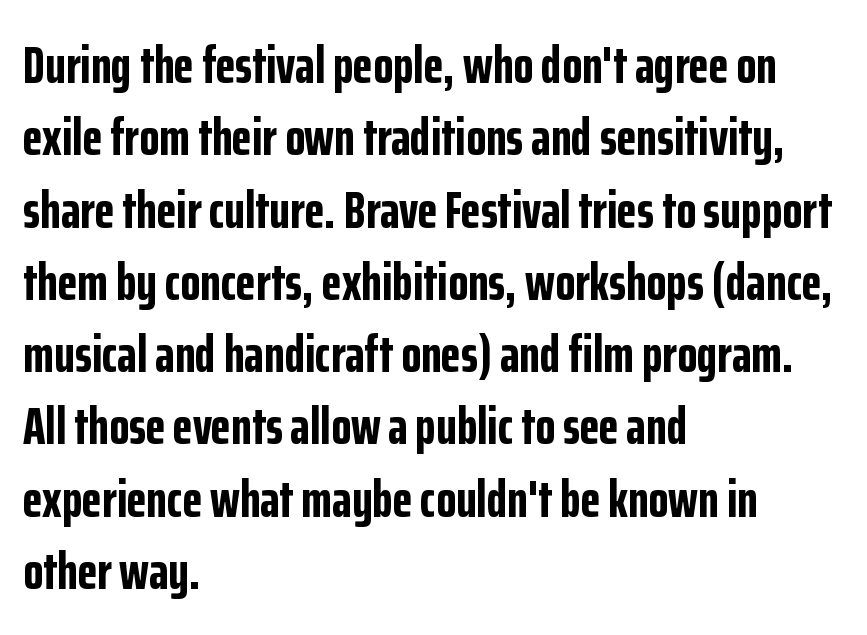
The strokes are fattened all the way to bold. The space beneath each line is pristine and unruled. Does extra space separate the letters? No, they use regular spacing. Compared with typical paragraphs, the rows here are spaced about the same.
